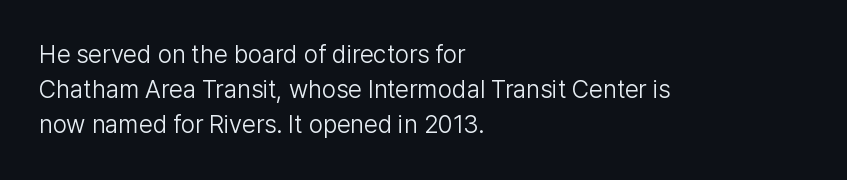
{"italic": "no", "bold": "no", "underline": "no", "align": "left", "line_spacing": "normal", "line_spacing_ratio": 1.41, "letter_spacing": "normal", "letter_spacing_em": 0.0, "glyph_px": 25}
